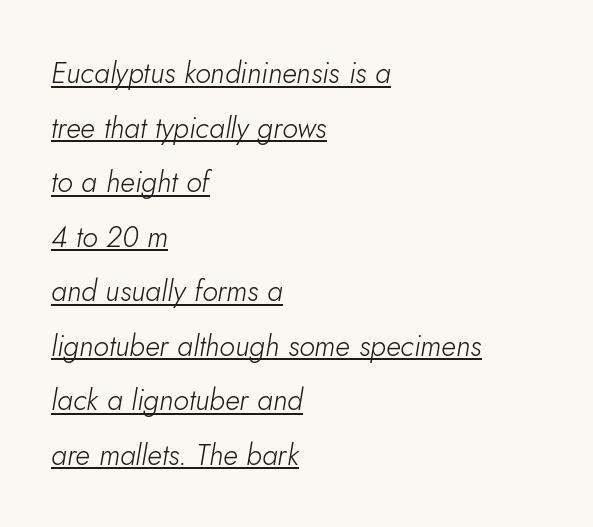
The image shows 29 px light type, italic (leaning right); set left-aligned, line spacing 1.88x, normal letter spacing, underlined; low stroke contrast and a small x-height.
